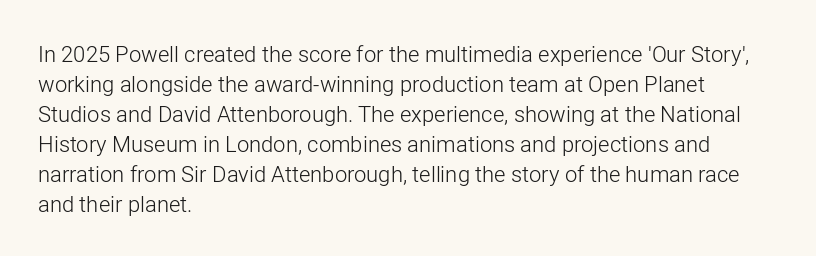
The image shows 22 px text type, upright; set left-aligned, normal line spacing (1.36x), normal letter spacing, not underlined.
